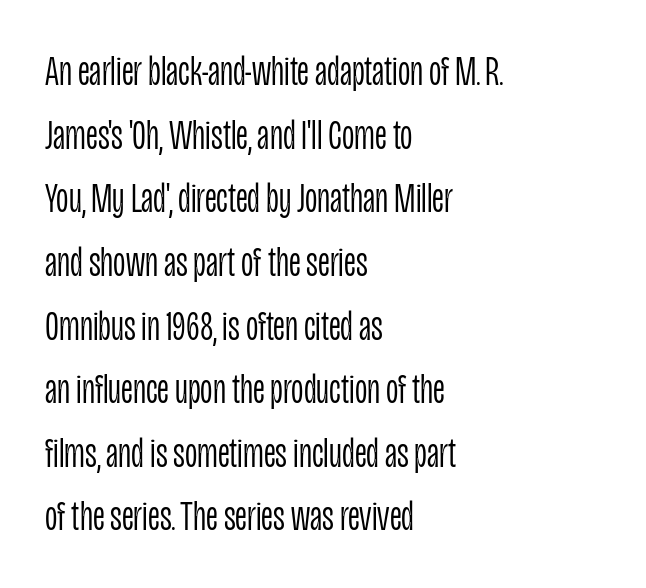
Is the type heavy? It reads as light-to-regular instead. Stroke terminals: plain, sans-serif. The face used here is proportionally spaced, like ordinary book or web type. Every row of glyphs begins at an identical x-position on the left. The rows are spaced the way most documents space them.
